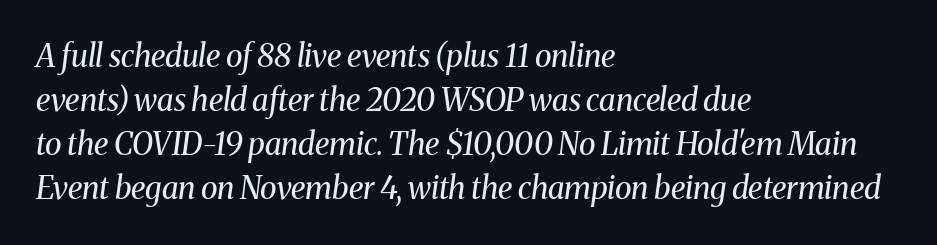
Q: Is the text bold? A: No.
Q: Is the text italic (slanted)? A: Yes, it leans right by about 8 degrees.
Q: Is the typeface a serif or a sans-serif typeface? A: Serif.
Q: Is the text underlined? A: No.
Q: How is the paragraph aligned? A: Left-aligned.
Q: Is the spacing between letters normal or unusually wide? A: Normal.
Q: Is the spacing between lines tight, normal or loose? A: Normal.
Q: Width (condensed, normal, or wide)? A: Normal.
Q: Stroke contrast? A: Medium.
Q: x-height? A: Medium.
Q: Monospaced? A: No.
